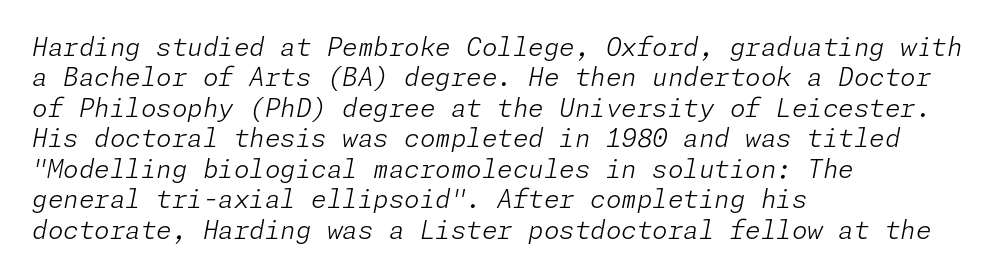
Q: Is the text bold? A: No.
Q: Is the text italic (slanted)? A: Yes, it leans right by about 11 degrees.
Q: Is the text underlined? A: No.
Q: How is the paragraph aligned? A: Left-aligned.
Q: Is the spacing between letters normal or unusually wide? A: Normal.
